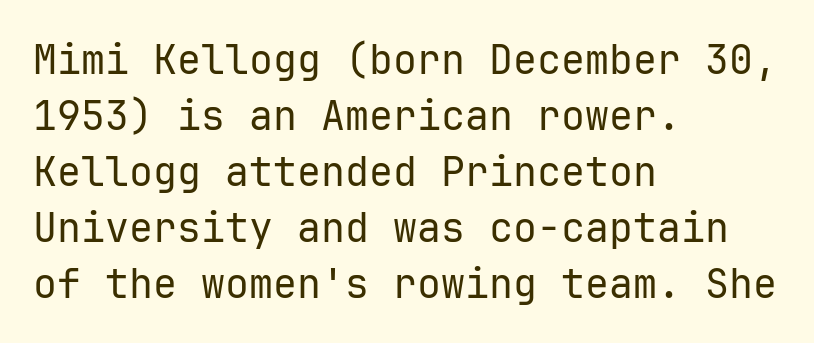
The image shows 40 px regular-weight sans-serif type, upright, monospaced; set left-aligned, normal line spacing (1.4x), normal letter spacing, not underlined; low stroke contrast and a medium x-height.
